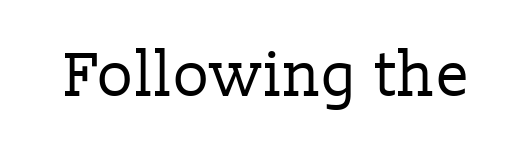
Q: Is the text bold? A: No.
Q: Is the text italic (slanted)? A: No, it is upright.
Q: Is the typeface a serif or a sans-serif typeface? A: Serif.
Q: Is the text underlined? A: No.
Q: Is the spacing between letters normal or unusually wide? A: Normal.
Q: Width (condensed, normal, or wide)? A: Normal.
Q: Stroke contrast? A: Low.
Q: x-height? A: Medium.
Q: Monospaced? A: No.
